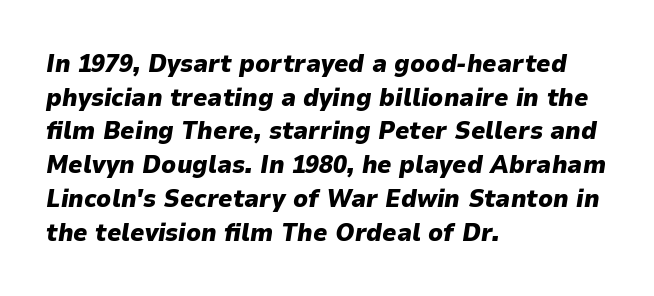
{"italic": "yes", "lean": "right", "slant_degrees": 9, "bold": "yes", "underline": "no", "align": "left", "line_spacing": "normal", "line_spacing_ratio": 1.35, "letter_spacing": "normal", "letter_spacing_em": 0.0, "glyph_px": 25}
